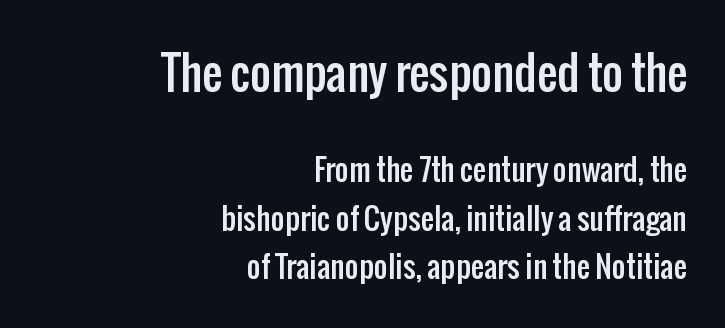
Looks like regular typesetting: each glyph gets only the width it needs. Is the block centered? No — it sits flush against the right margin. You can tell from the bare stems that sans-serif type was used. The first block has been scaled up relative to the second.
